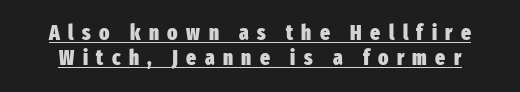
{"italic": "no", "bold": "yes", "underline": "yes", "line_spacing_ratio": 1.2, "letter_spacing": "wide", "letter_spacing_em": 0.4, "glyph_px": 21}
